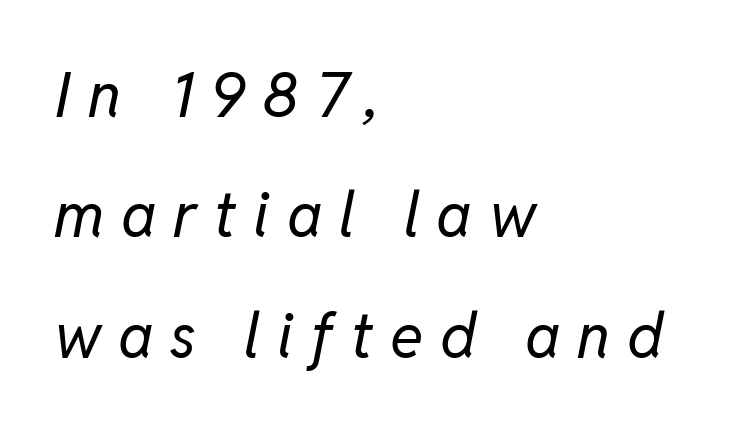
{"italic": "yes", "lean": "right", "slant_degrees": 11, "bold": "no", "weight": "regular", "width": "normal", "stroke_contrast": "low", "x_height": "medium", "monospaced": "no", "underline": "no", "align": "left", "line_spacing": "loose", "line_spacing_ratio": 1.94, "letter_spacing": "wide", "letter_spacing_em": 0.27, "glyph_px": 62}
